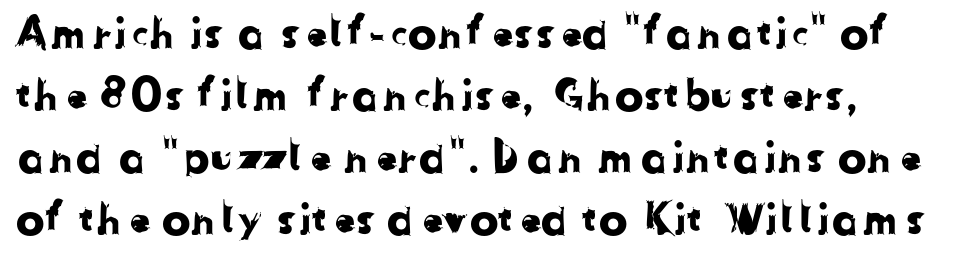
The image shows 43 px sans-serif type; set normal line spacing (1.44x), normal letter spacing, not underlined; low stroke contrast and a medium x-height.
